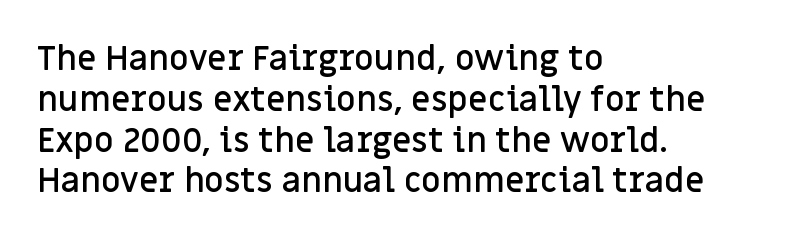
The image shows 34 px semibold sans-serif type, upright; set left-aligned, line spacing 1.2x, normal letter spacing, not underlined; low stroke contrast and a large x-height.
